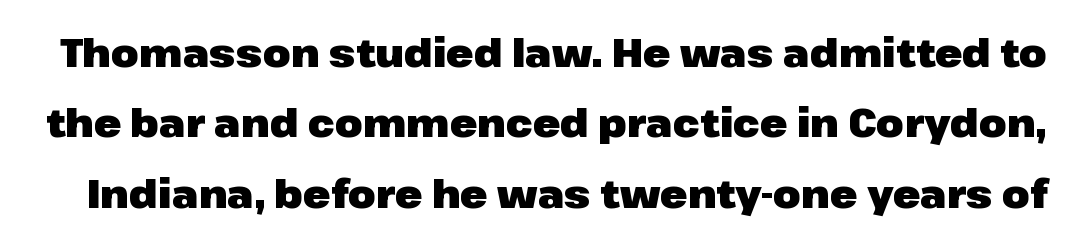
The image shows 40 px heavy sans-serif type, upright; set line spacing 1.76x, normal letter spacing, not underlined; low stroke contrast and a medium x-height.
